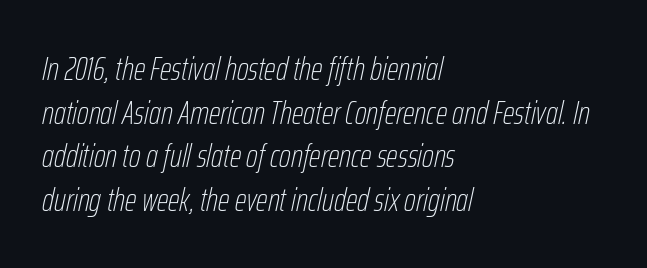
Q: Is the text bold? A: No.
Q: Is the text italic (slanted)? A: Yes, it leans right by about 12 degrees.
Q: Is the text underlined? A: No.
Q: How is the paragraph aligned? A: Left-aligned.
Q: Is the spacing between letters normal or unusually wide? A: Normal.
Q: Is the spacing between lines tight, normal or loose? A: Normal.
Q: Width (condensed, normal, or wide)? A: Condensed.
Q: Stroke contrast? A: Low.
Q: x-height? A: Medium.
Q: Monospaced? A: No.
